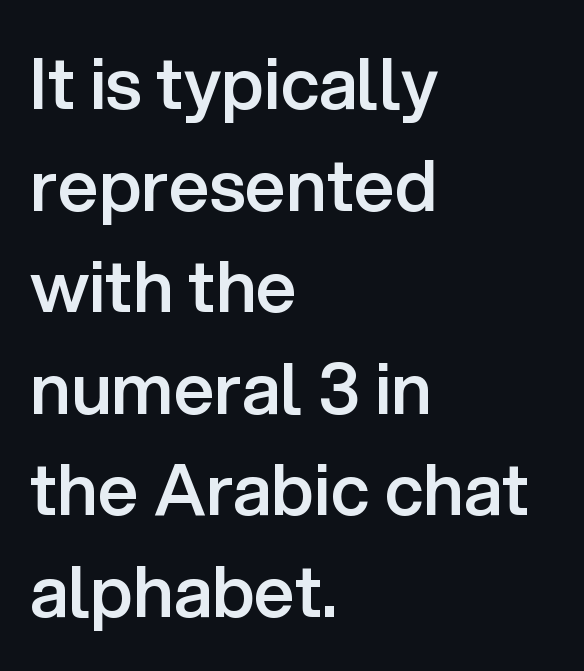
{"serif": "no", "italic": "no", "bold": "semi", "weight": "semibold", "width": "normal", "stroke_contrast": "low", "x_height": "medium", "monospaced": "no", "underline": "no", "align": "left", "line_spacing": "normal", "line_spacing_ratio": 1.43, "letter_spacing": "normal", "letter_spacing_em": 0.0, "glyph_px": 71}
